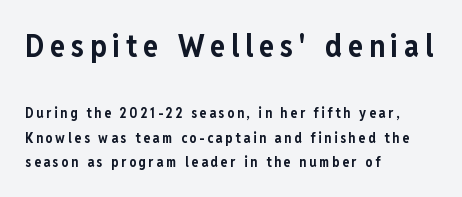
Q: Is the text bold? A: Yes.
Q: Is the text italic (slanted)? A: No, it is upright.
Q: Is the typeface a serif or a sans-serif typeface? A: Sans-serif.
Q: Is the text underlined? A: No.
Q: How is the paragraph aligned? A: Left-aligned.
Q: Which block of text is set in a larger size, the first (top) or the second (bottom)? A: The first (top) one.
Q: Width (condensed, normal, or wide)? A: Condensed.
Q: Stroke contrast? A: Low.
Q: x-height? A: Medium.
Q: Monospaced? A: No.
